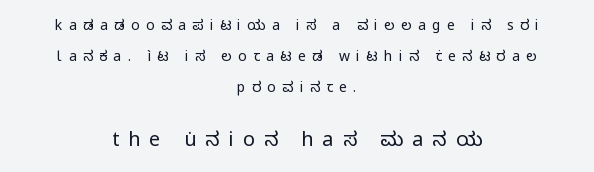
These lines were composed using upright roman letters. This rendering uses center alignment, leaving both contours irregular but symmetric. There is plenty of visible air inserted between adjacent glyphs. The cut favours lightness, reaching ordinary text weight at its darkest. Rule under the text: the space is simply empty.
